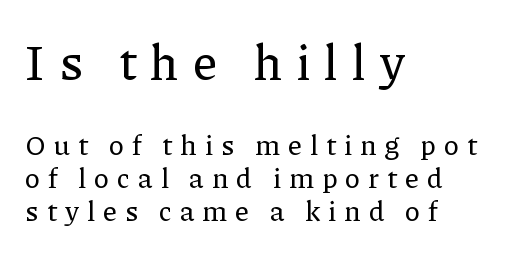
Q: Is the text italic (slanted)? A: No, it is upright.
Q: Is the typeface a serif or a sans-serif typeface? A: Serif.
Q: Is the text underlined? A: No.
Q: How is the paragraph aligned? A: Left-aligned.
Q: Is the spacing between letters normal or unusually wide? A: Unusually wide.
Q: Which block of text is set in a larger size, the first (top) or the second (bottom)? A: The first (top) one.
Q: Width (condensed, normal, or wide)? A: Normal.
Q: Stroke contrast? A: Low.
Q: x-height? A: Medium.
Q: Monospaced? A: No.
